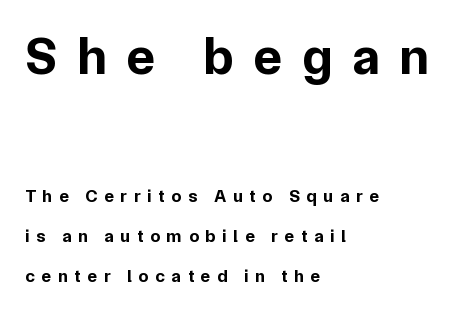
The image shows 53 px bold sans-serif type, upright; set left-aligned, loose line spacing (2.22x), unusually wide letter spacing (+0.37 em), not underlined; the first (top) block is 2.94x larger; low stroke contrast and a medium x-height.
